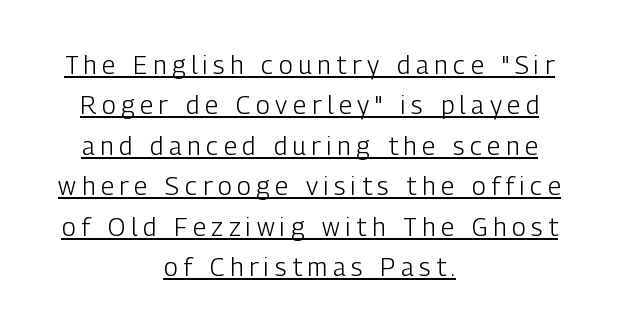
The image shows 25 px text type, upright; set centered, normal line spacing (1.62x), unusually wide letter spacing (+0.23 em), underlined.
